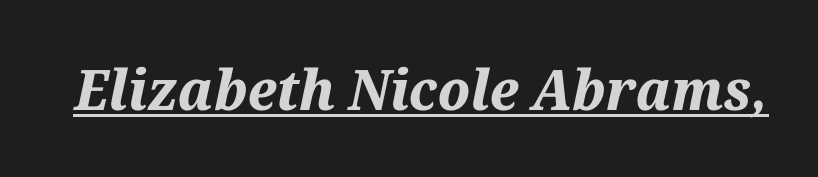
The image shows 56 px bold type, italic (leaning right); set normal letter spacing, underlined; medium stroke contrast and a medium x-height.
